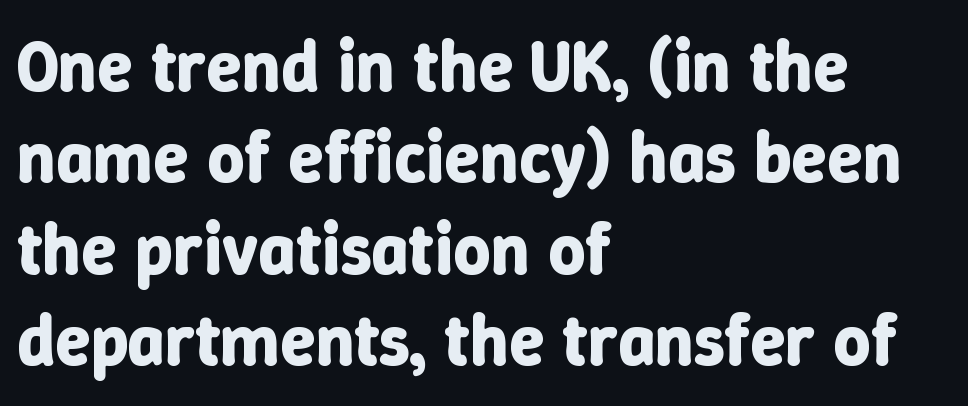
On the weight axis this lands at bold, roughly 700. The passage shown is typed in a proportional face where columns would drift. Standard letterfit; no display-style spreading of the glyphs. Upright lettering throughout. The string is rendered with underlining switched off. These lines stack with their left ends in a neat column.
